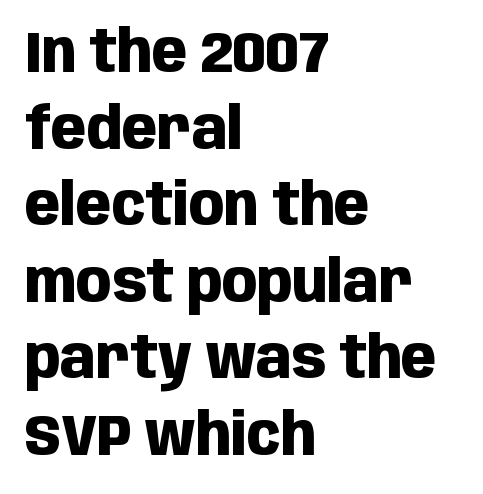
Q: Is the text bold? A: Yes.
Q: Is the text italic (slanted)? A: No, it is upright.
Q: Is the typeface a serif or a sans-serif typeface? A: Sans-serif.
Q: Is the text underlined? A: No.
Q: How is the paragraph aligned? A: Left-aligned.
Q: Is the spacing between letters normal or unusually wide? A: Normal.
Q: Is the spacing between lines tight, normal or loose? A: Normal.
Q: Width (condensed, normal, or wide)? A: Condensed.
Q: Stroke contrast? A: Low.
Q: x-height? A: Large.
Q: Monospaced? A: No.
